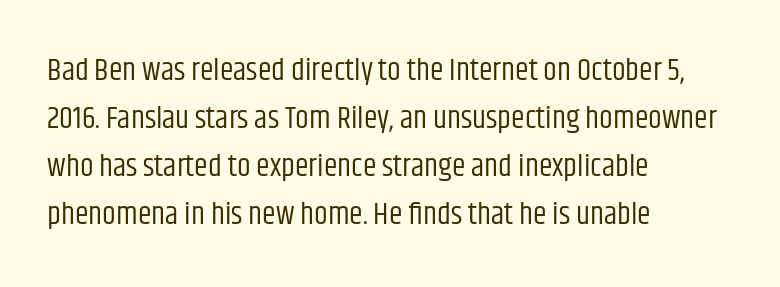
Summary of vertical rhythm: regular, with standard interline spacing. Is this a fixed-width face? No — the glyphs have proportional, varying widths. The text block is weighted toward the left margin, trailing off unevenly rightward. No feet cap the strokes, marking this as sans-serif type. The letterforms sit at book weight or below. Does extra space separate the letters? No, they use regular spacing.
